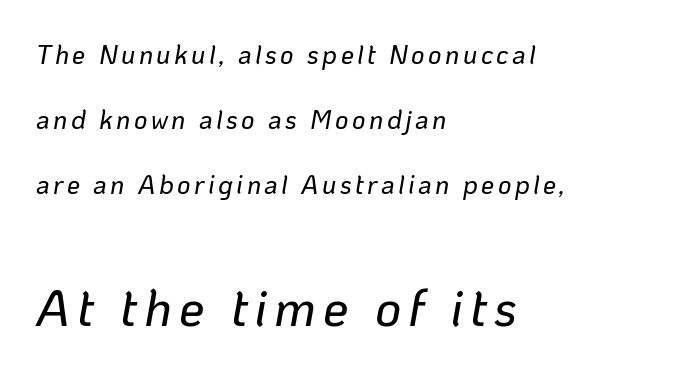
The image shows 51 px text type, italic (leaning right); set left-aligned, loose line spacing (2.5x), not underlined; the second (bottom) block is 1.96x larger; low stroke contrast and a medium x-height.
